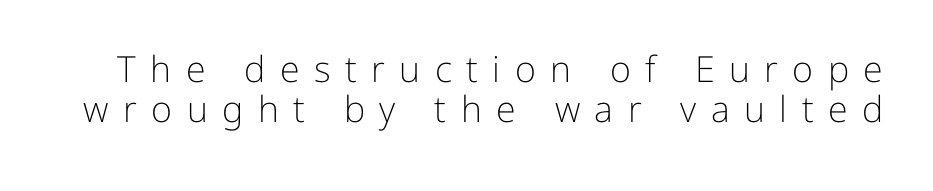
The image shows 36 px light sans-serif type, upright; set tight line spacing (1.12x), unusually wide letter spacing (+0.4 em), not underlined; low stroke contrast and a medium x-height.
